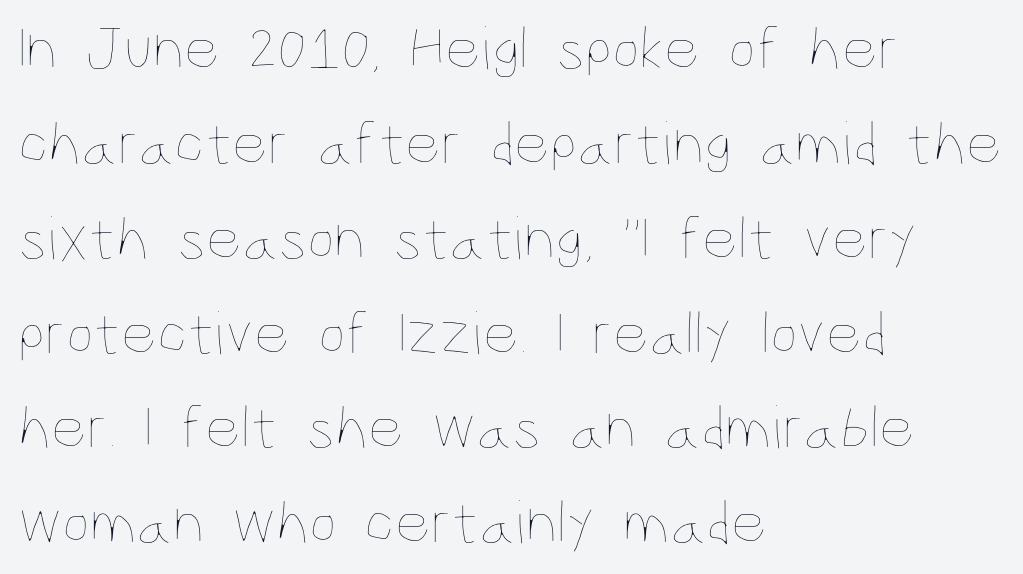
Q: Is the text bold? A: No.
Q: Is the text italic (slanted)? A: No, it is upright.
Q: Is the text underlined? A: No.
Q: How is the paragraph aligned? A: Left-aligned.
Q: Is the spacing between letters normal or unusually wide? A: Normal.
Q: Is the spacing between lines tight, normal or loose? A: Normal.
Q: Width (condensed, normal, or wide)? A: Condensed.
Q: Stroke contrast? A: Low.
Q: x-height? A: Large.
Q: Monospaced? A: No.
